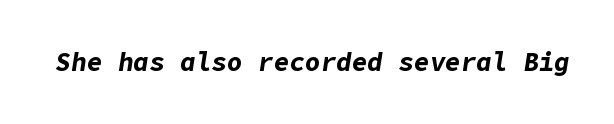
The image shows 26 px bold type, italic (leaning right); set normal letter spacing, not underlined.
